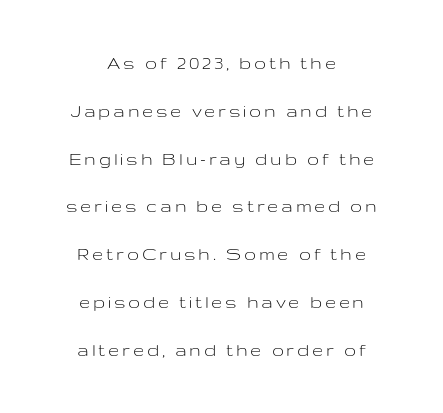
Q: Is the text bold? A: No.
Q: Is the text italic (slanted)? A: No, it is upright.
Q: Is the text underlined? A: No.
Q: How is the paragraph aligned? A: Centered.
Q: Is the spacing between lines tight, normal or loose? A: Loose.
